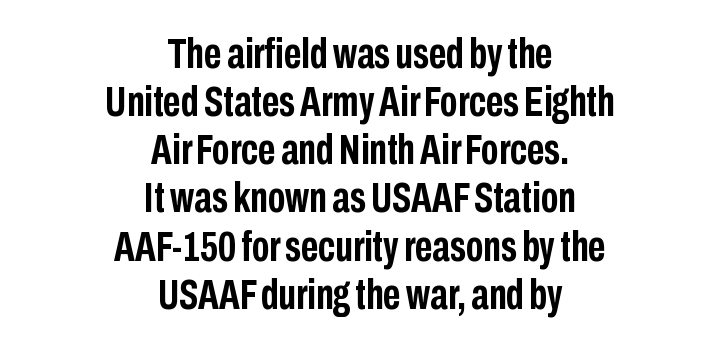
Every stem runs plumb, perpendicular to the baseline. Clear beneath every line of the passage. The passage shown stacks its lines with hardly any gap. The passage shown is emphatically bold. A typesetter would call this proportional, since set widths differ per character. The paragraph shown floats in the horizontal middle.
